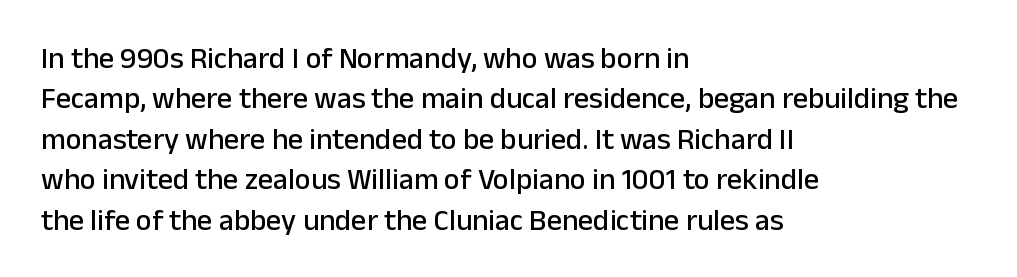
Q: Is the text italic (slanted)? A: No, it is upright.
Q: Is the typeface a serif or a sans-serif typeface? A: Sans-serif.
Q: Is the text underlined? A: No.
Q: How is the paragraph aligned? A: Left-aligned.
Q: Is the spacing between letters normal or unusually wide? A: Normal.
Q: Is the spacing between lines tight, normal or loose? A: Normal.
Q: Width (condensed, normal, or wide)? A: Normal.
Q: Stroke contrast? A: Low.
Q: x-height? A: Medium.
Q: Monospaced? A: No.
